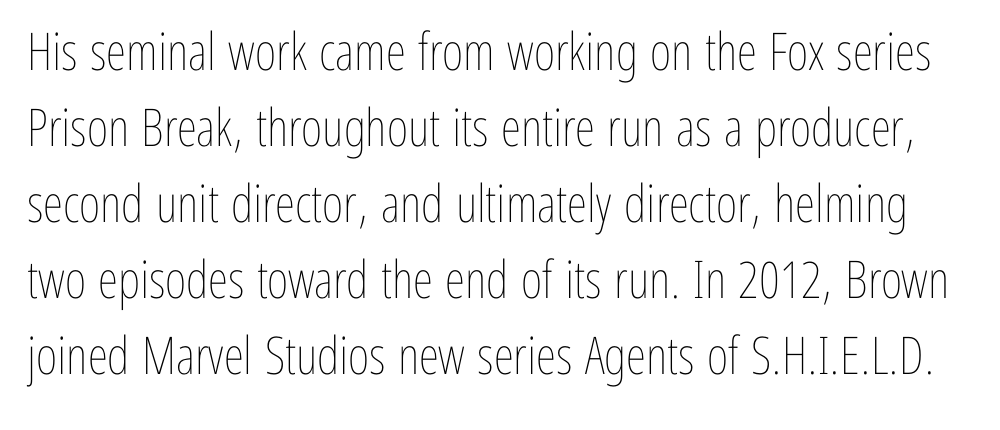
The image shows 52 px thin, condensed type, upright; set normal line spacing (1.46x), normal letter spacing, not underlined; low stroke contrast and a medium x-height.
